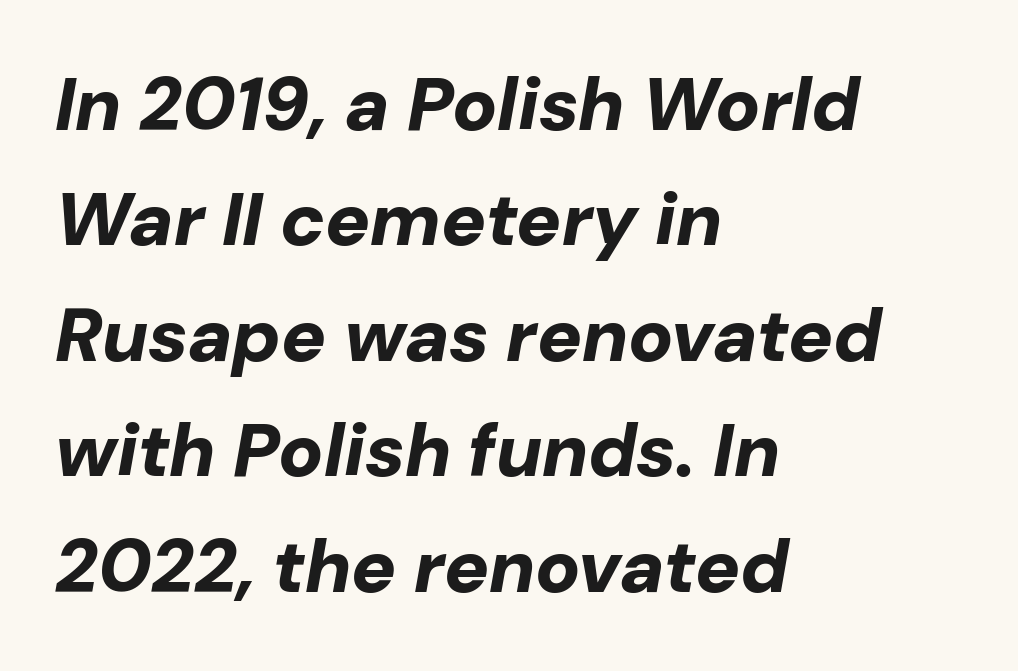
The image shows 75 px bold type, italic (leaning right); set left-aligned, normal line spacing (1.54x), normal letter spacing, not underlined; low stroke contrast and a medium x-height.
